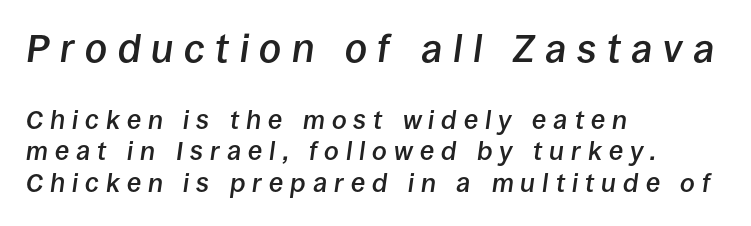
Horizontally, the lines are justified to the leading edge only. You get the large type first, then a drop to smaller type. Set as a demibold, roughly 600 on the weight scale. The zone under the glyphs is completely vacant. Character widths vary here, with narrow letters taking less room than wide ones. Designer's note — italics engaged.
